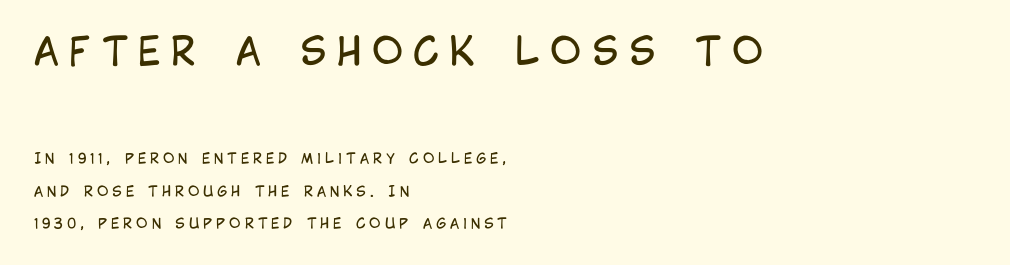
Notice how the passage keeps a crisp vertical edge on the left only. Ordinary non-slanted type is in use. The block of text is sparse from top to bottom, with ample space between rows. The specimen omits any rule beneath the text block's lines. Students, note that the glyphs here are deliberately spaced far apart.
